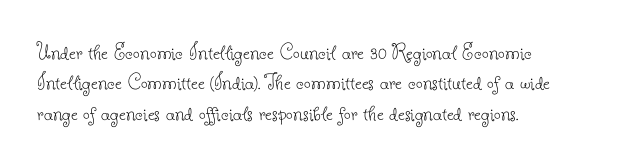
{"italic": "no", "bold": "no", "underline": "no", "align": "left", "line_spacing": "normal", "line_spacing_ratio": 1.27, "letter_spacing": "normal", "letter_spacing_em": 0.0, "glyph_px": 24}
